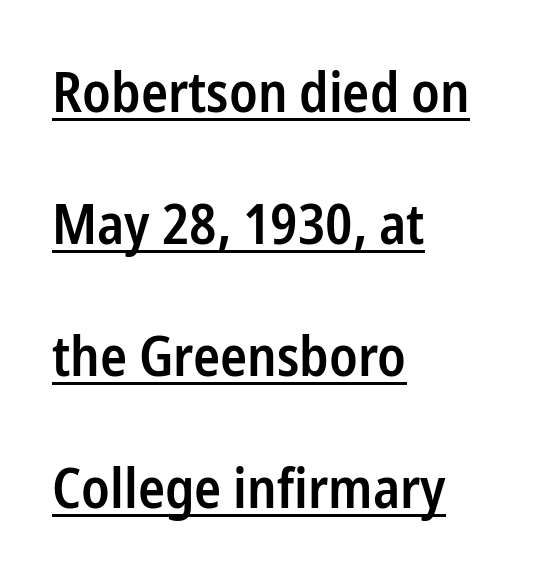
Q: Is the text bold? A: Semi-bold.
Q: Is the text italic (slanted)? A: No, it is upright.
Q: Is the typeface a serif or a sans-serif typeface? A: Sans-serif.
Q: Is the text underlined? A: Yes.
Q: How is the paragraph aligned? A: Left-aligned.
Q: Is the spacing between letters normal or unusually wide? A: Normal.
Q: Is the spacing between lines tight, normal or loose? A: Loose.
Q: Width (condensed, normal, or wide)? A: Condensed.
Q: Stroke contrast? A: Low.
Q: x-height? A: Medium.
Q: Monospaced? A: No.
